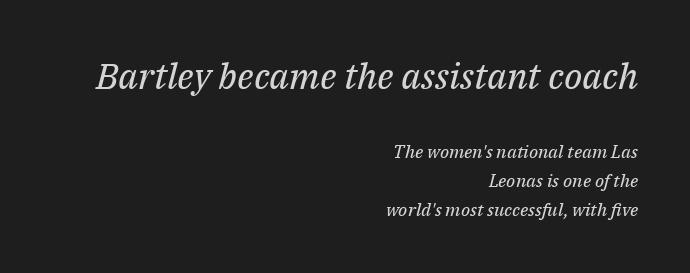
Q: Is the text bold? A: No.
Q: Is the text italic (slanted)? A: Yes, it leans right by about 14 degrees.
Q: Is the typeface a serif or a sans-serif typeface? A: Serif.
Q: Is the text underlined? A: No.
Q: How is the paragraph aligned? A: Right-aligned.
Q: Is the spacing between letters normal or unusually wide? A: Normal.
Q: Is the spacing between lines tight, normal or loose? A: Normal.
Q: Which block of text is set in a larger size, the first (top) or the second (bottom)? A: The first (top) one.
Q: Width (condensed, normal, or wide)? A: Normal.
Q: Stroke contrast? A: Medium.
Q: x-height? A: Medium.
Q: Monospaced? A: No.
